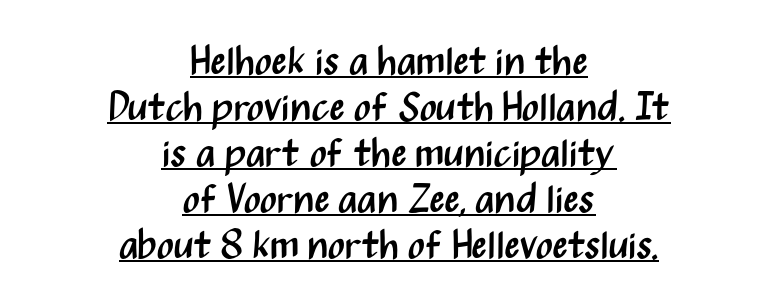
Q: Is the text bold? A: No.
Q: Is the text italic (slanted)? A: No, it is upright.
Q: Is the typeface a serif or a sans-serif typeface? A: Sans-serif.
Q: Is the text underlined? A: Yes.
Q: How is the paragraph aligned? A: Centered.
Q: Is the spacing between letters normal or unusually wide? A: Normal.
Q: Is the spacing between lines tight, normal or loose? A: Tight.
Q: Width (condensed, normal, or wide)? A: Condensed.
Q: Stroke contrast? A: Medium.
Q: x-height? A: Medium.
Q: Monospaced? A: No.
